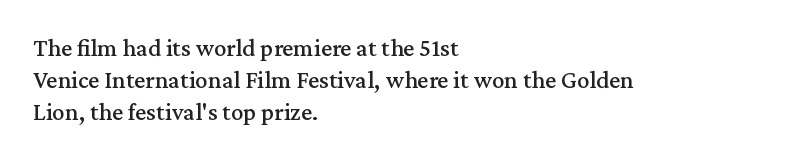
Q: Is the text italic (slanted)? A: No, it is upright.
Q: Is the text underlined? A: No.
Q: How is the paragraph aligned? A: Left-aligned.
Q: Is the spacing between letters normal or unusually wide? A: Normal.
Q: Is the spacing between lines tight, normal or loose? A: Normal.
